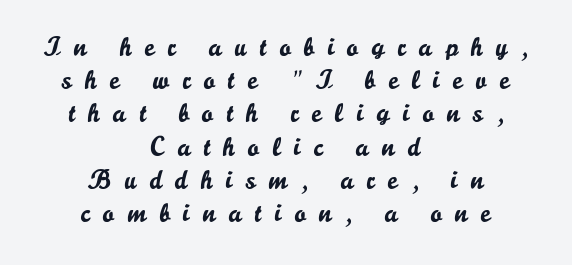
{"underline": "no", "align": "center", "line_spacing_ratio": 1.23, "letter_spacing": "wide", "letter_spacing_em": 0.49, "glyph_px": 27}
